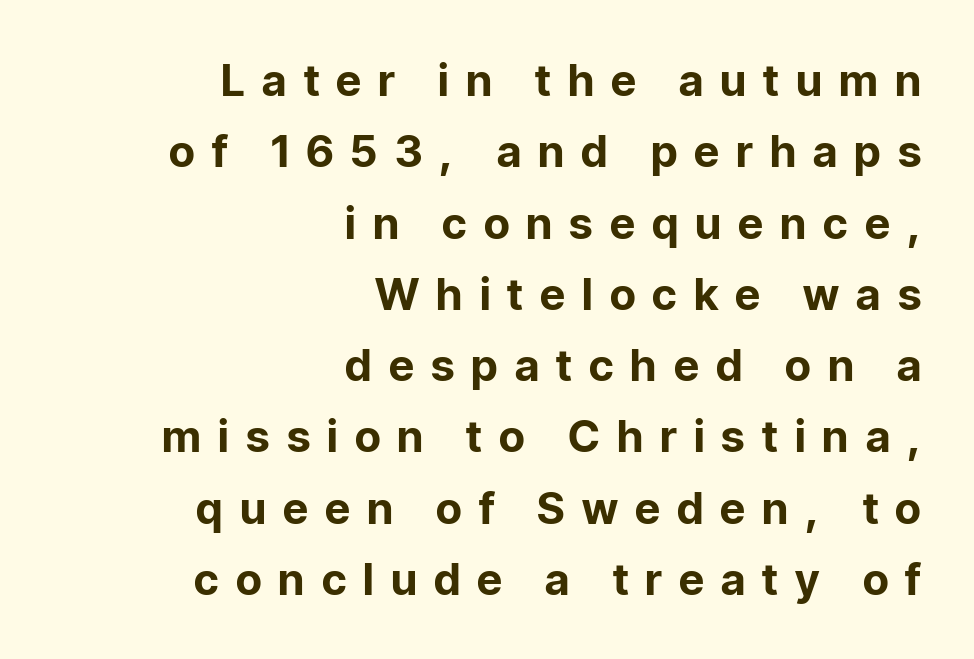
{"serif": "no", "italic": "no", "bold": "yes", "weight": "bold", "width": "normal", "stroke_contrast": "low", "x_height": "medium", "monospaced": "no", "underline": "no", "align": "right", "line_spacing": "normal", "line_spacing_ratio": 1.62, "letter_spacing": "wide", "letter_spacing_em": 0.39, "glyph_px": 44}
